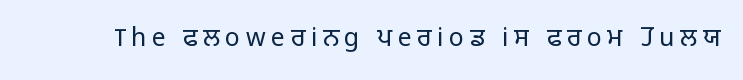
Q: Is the text bold? A: No.
Q: Is the text italic (slanted)? A: No, it is upright.
Q: Is the text underlined? A: No.
Q: Is the spacing between letters normal or unusually wide? A: Unusually wide.
